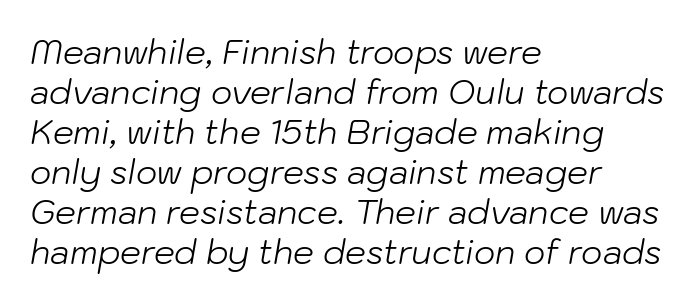
The image shows 33 px light type, italic (leaning right); set left-aligned, line spacing 1.21x, normal letter spacing, not underlined; low stroke contrast and a medium x-height.
